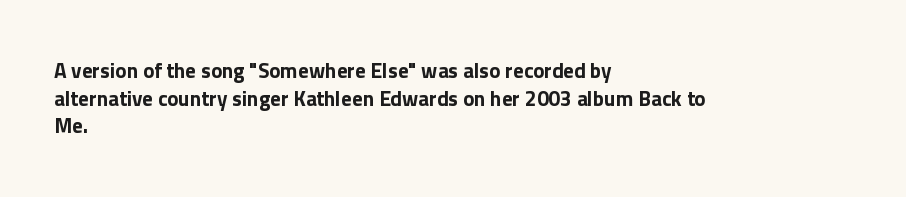
Normally led — the rows are evenly, conventionally spaced. Caption: standard tracking, unaltered. Check the space under the baseline: it is left empty. This sample is left-justified, so line endings fall wherever the words run out. These lines were composed using upright roman letters.
